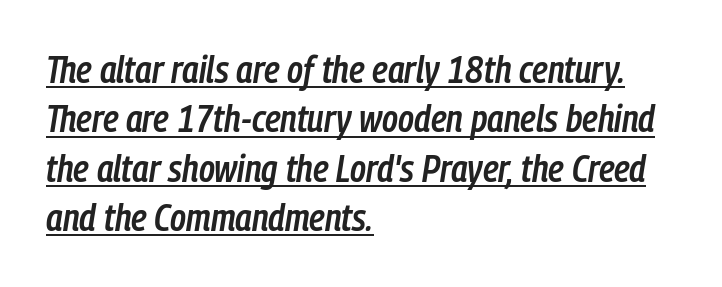
Words appear dense and cohesive because spacing is normal. The typesetting leans somewhat heavy: a semibold. The leading is moderate, giving the passage an even texture. Caption: multi-line text, flush left, ragged right. Each letter keeps its own natural width here, so spacing adapts to shape. A typographer would call this underscored text.
